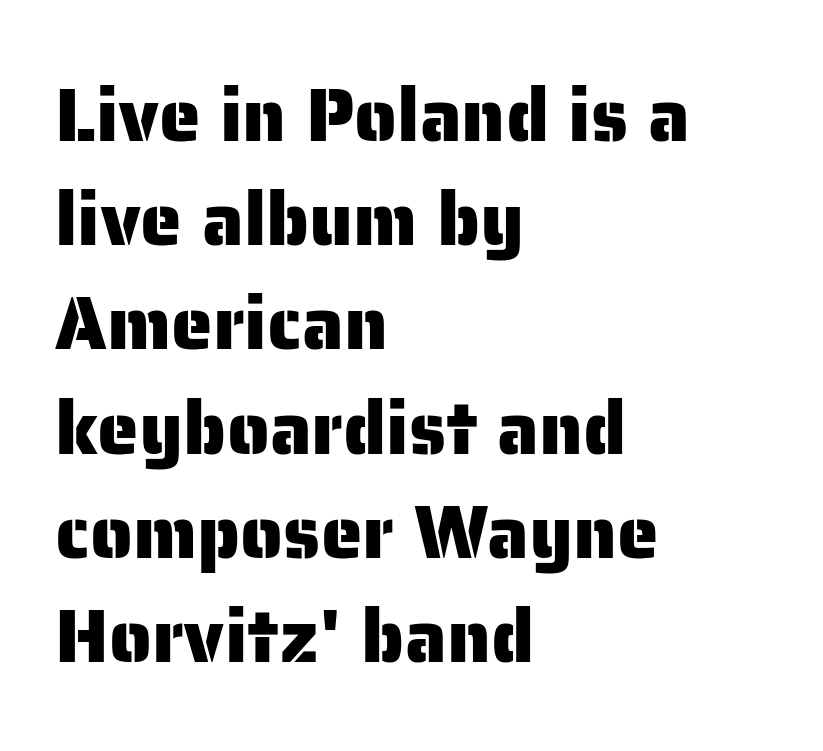
Is this a sans? Yes — the strokes have no serifs. Posture: straight, roman, zero tilt. Caption: multi-line text, flush left, ragged right. Line spacing here is normal.
